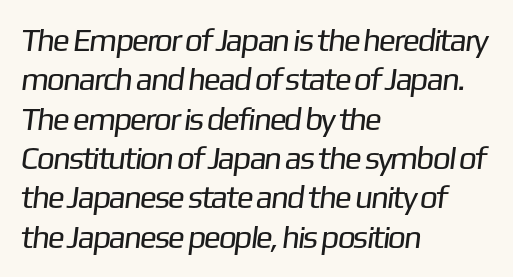
The image shows 32 px regular-weight sans-serif type; set left-aligned, line spacing 1.23x, normal letter spacing, not underlined; low stroke contrast and a medium x-height.
